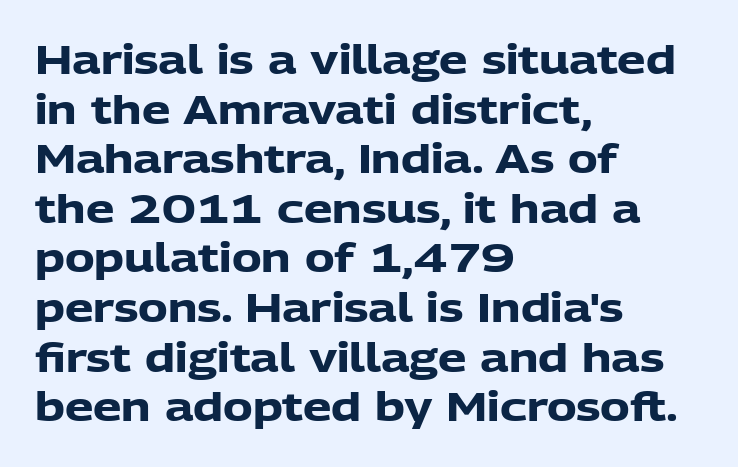
Q: Is the text bold? A: Yes.
Q: Is the text italic (slanted)? A: No, it is upright.
Q: Is the typeface a serif or a sans-serif typeface? A: Sans-serif.
Q: Is the text underlined? A: No.
Q: How is the paragraph aligned? A: Left-aligned.
Q: Is the spacing between letters normal or unusually wide? A: Normal.
Q: Width (condensed, normal, or wide)? A: Normal.
Q: Stroke contrast? A: Low.
Q: x-height? A: Medium.
Q: Monospaced? A: No.
